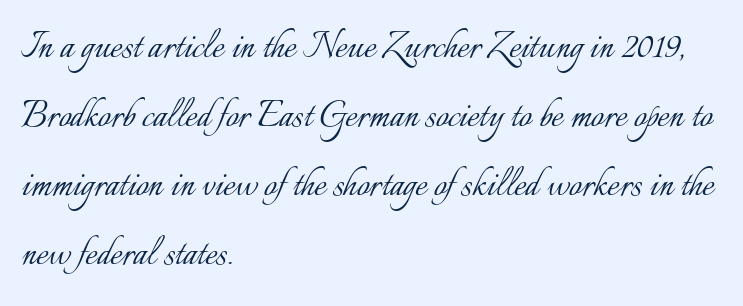
Q: Is the text bold? A: No.
Q: Is the text italic (slanted)? A: Yes.
Q: Is the text underlined? A: No.
Q: How is the paragraph aligned? A: Left-aligned.
Q: Is the spacing between letters normal or unusually wide? A: Normal.
Q: Is the spacing between lines tight, normal or loose? A: Normal.
Q: Width (condensed, normal, or wide)? A: Normal.
Q: Stroke contrast? A: Low.
Q: x-height? A: Small.
Q: Monospaced? A: No.
